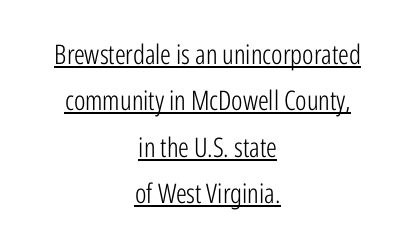
The image shows 27 px text type, upright; set centered, line spacing 1.72x, normal letter spacing, underlined.
